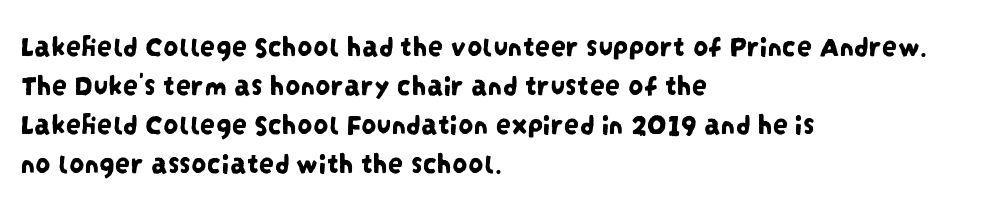
The glyphs in this specimen are sans serif. Quick note: underline off. The passage shown is typed in a proportional face where columns would drift. In terms of letterspacing, this is plain default setting. The compositor pushed each line to the left boundary.
